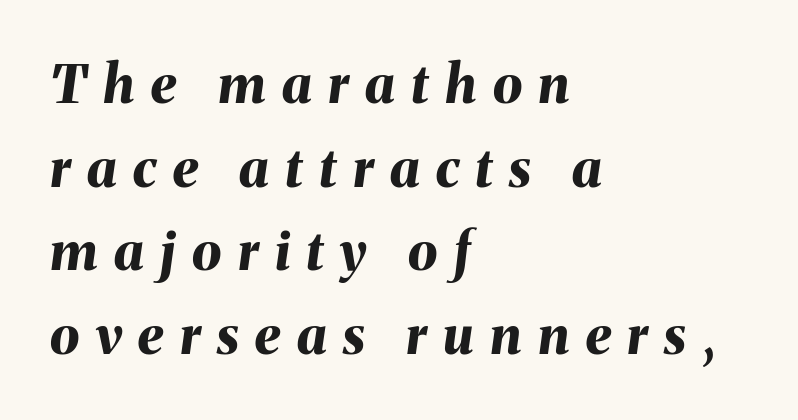
{"italic": "yes", "lean": "right", "slant_degrees": 8, "bold": "yes", "weight": "bold", "width": "normal", "stroke_contrast": "medium", "x_height": "medium", "monospaced": "no", "underline": "no", "align": "left", "line_spacing": "normal", "line_spacing_ratio": 1.58, "letter_spacing": "wide", "letter_spacing_em": 0.31, "glyph_px": 53}
